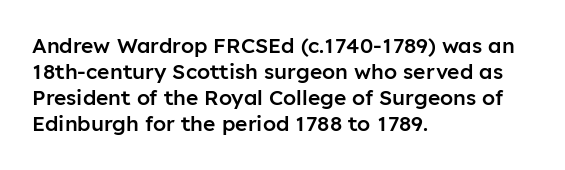
Q: Is the text bold? A: Semi-bold.
Q: Is the text italic (slanted)? A: No, it is upright.
Q: Is the text underlined? A: No.
Q: How is the paragraph aligned? A: Left-aligned.
Q: Is the spacing between letters normal or unusually wide? A: Normal.
